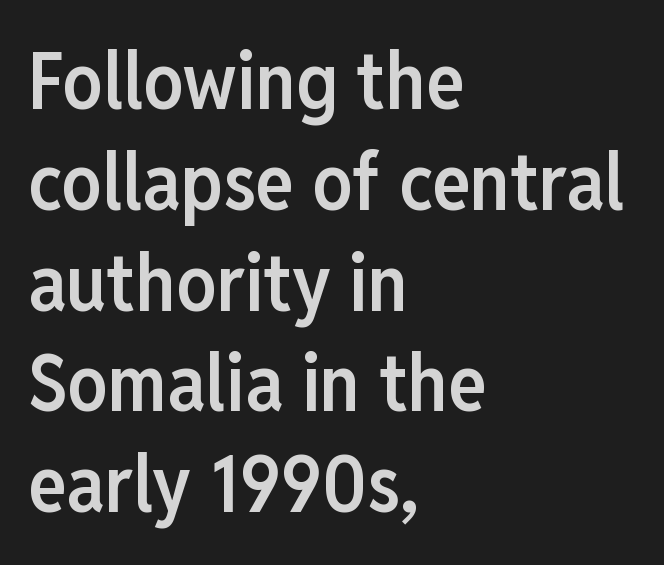
{"serif": "no", "italic": "no", "bold": "semi", "weight": "semibold", "width": "condensed", "stroke_contrast": "low", "x_height": "medium", "monospaced": "no", "underline": "no", "align": "left", "line_spacing": "normal", "line_spacing_ratio": 1.26, "letter_spacing": "normal", "letter_spacing_em": 0.0, "glyph_px": 80}
